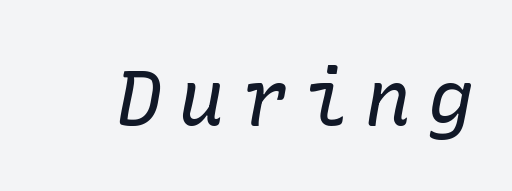
Underlining? Definitely not there. No chunkiness to these letters — they're not bold. Here the glyphs are tracked loosely, breaking word shapes into spaced letters. The letters are slanted; this is an italic face.
